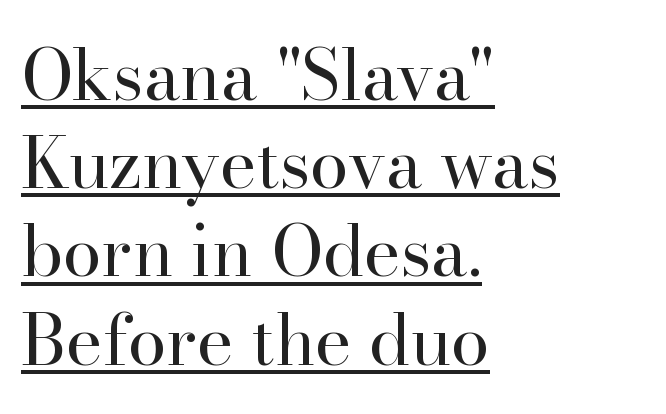
The image shows 70 px regular-weight serif type, upright; set left-aligned, normal line spacing (1.26x), normal letter spacing, underlined; high stroke contrast and a small x-height.
